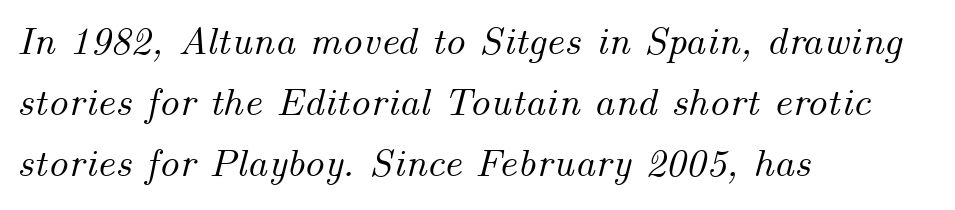
The image shows 40 px text type, italic (leaning right); set left-aligned, normal line spacing (1.53x), normal letter spacing, not underlined; medium stroke contrast and a small x-height.
